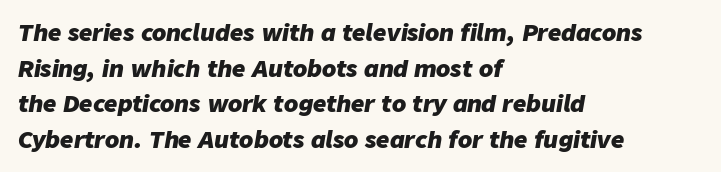
{"italic": "yes", "lean": "right", "slant_degrees": 9, "bold": "yes", "underline": "no", "align": "left", "line_spacing": "normal", "line_spacing_ratio": 1.55, "letter_spacing": "normal", "letter_spacing_em": 0.0, "glyph_px": 23}
